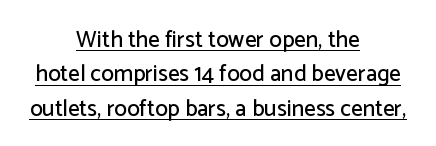
Q: Is the text italic (slanted)? A: No, it is upright.
Q: Is the text underlined? A: Yes.
Q: How is the paragraph aligned? A: Centered.
Q: Is the spacing between letters normal or unusually wide? A: Normal.
Q: Is the spacing between lines tight, normal or loose? A: Normal.
